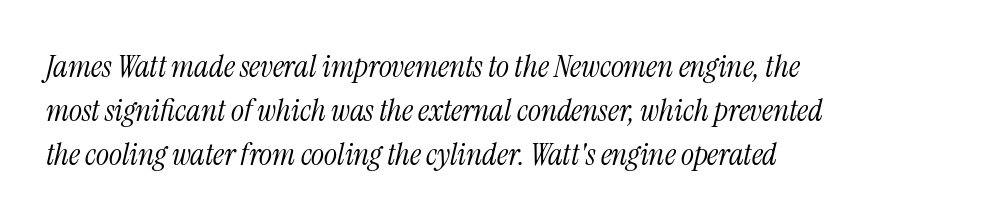
Q: Is the text bold? A: No.
Q: Is the text italic (slanted)? A: Yes, it leans right by about 13 degrees.
Q: Is the typeface a serif or a sans-serif typeface? A: Serif.
Q: Is the text underlined? A: No.
Q: How is the paragraph aligned? A: Left-aligned.
Q: Is the spacing between letters normal or unusually wide? A: Normal.
Q: Is the spacing between lines tight, normal or loose? A: Normal.
Q: Width (condensed, normal, or wide)? A: Condensed.
Q: Stroke contrast? A: Medium.
Q: x-height? A: Medium.
Q: Monospaced? A: No.
